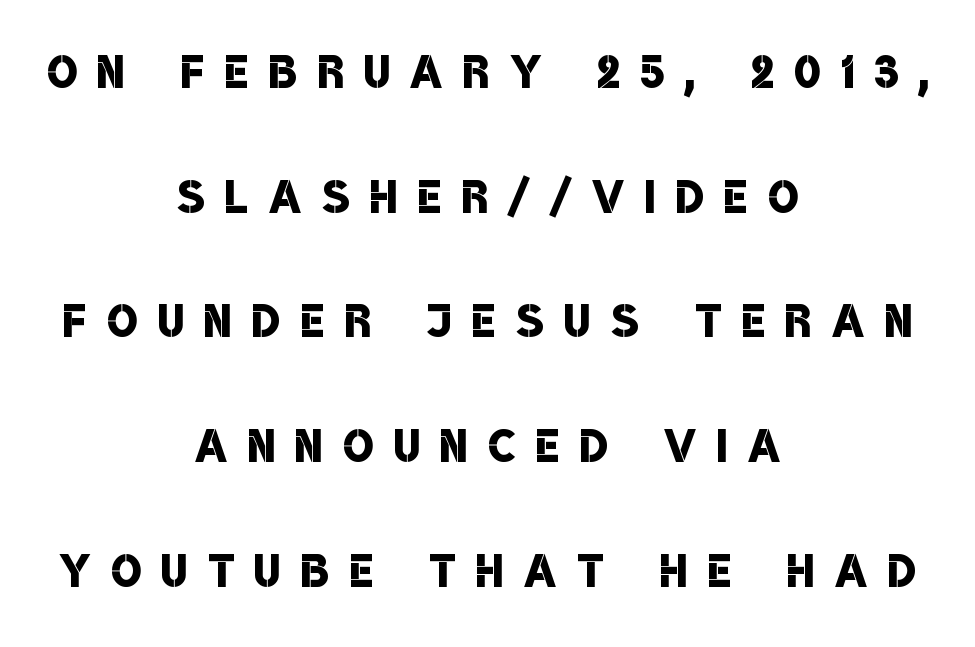
Q: Is the text bold? A: Semi-bold.
Q: Is the typeface a serif or a sans-serif typeface? A: Sans-serif.
Q: Is the text underlined? A: No.
Q: How is the paragraph aligned? A: Centered.
Q: Is the spacing between letters normal or unusually wide? A: Unusually wide.
Q: Is the spacing between lines tight, normal or loose? A: Loose.
Q: Width (condensed, normal, or wide)? A: Condensed.
Q: Stroke contrast? A: Low.
Q: x-height? A: Large.
Q: Monospaced? A: No.
